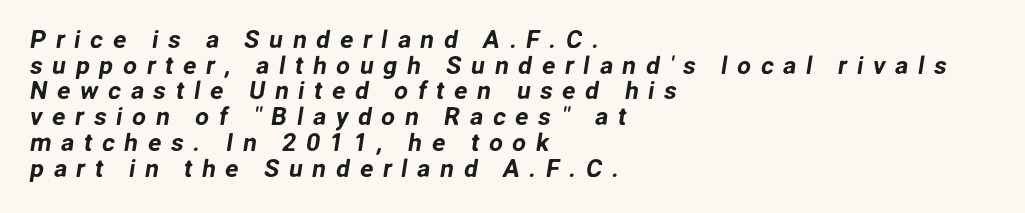
{"underline": "no", "align": "left", "line_spacing": "tight", "line_spacing_ratio": 1.03, "letter_spacing": "wide", "letter_spacing_em": 0.38, "glyph_px": 25}
